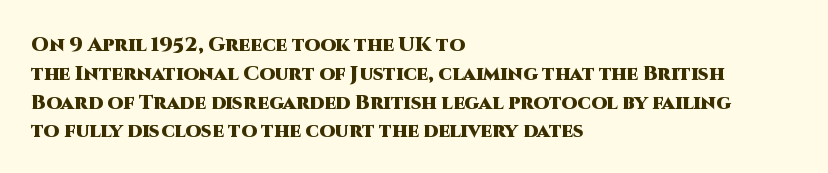
Q: Is the text bold? A: Yes.
Q: Is the text italic (slanted)? A: No, it is upright.
Q: Is the text underlined? A: No.
Q: How is the paragraph aligned? A: Left-aligned.
Q: Is the spacing between letters normal or unusually wide? A: Normal.
Q: Is the spacing between lines tight, normal or loose? A: Normal.
